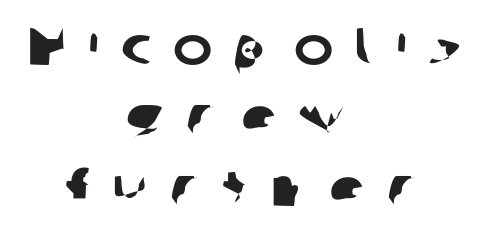
Tracking here is generous; glyphs stand well apart from one another. Typographically, this falls in the sans-serif category. These lines are rendered in a variable-pitch font. Regarding leading, the lines here are spaced in the standard way.
